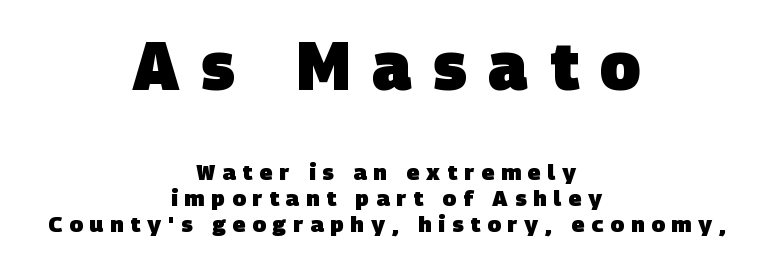
Q: Is the text bold? A: Yes.
Q: Is the typeface a serif or a sans-serif typeface? A: Sans-serif.
Q: Is the text underlined? A: No.
Q: How is the paragraph aligned? A: Centered.
Q: Is the spacing between letters normal or unusually wide? A: Unusually wide.
Q: Which block of text is set in a larger size, the first (top) or the second (bottom)? A: The first (top) one.
Q: Width (condensed, normal, or wide)? A: Normal.
Q: Stroke contrast? A: Low.
Q: x-height? A: Large.
Q: Monospaced? A: No.
